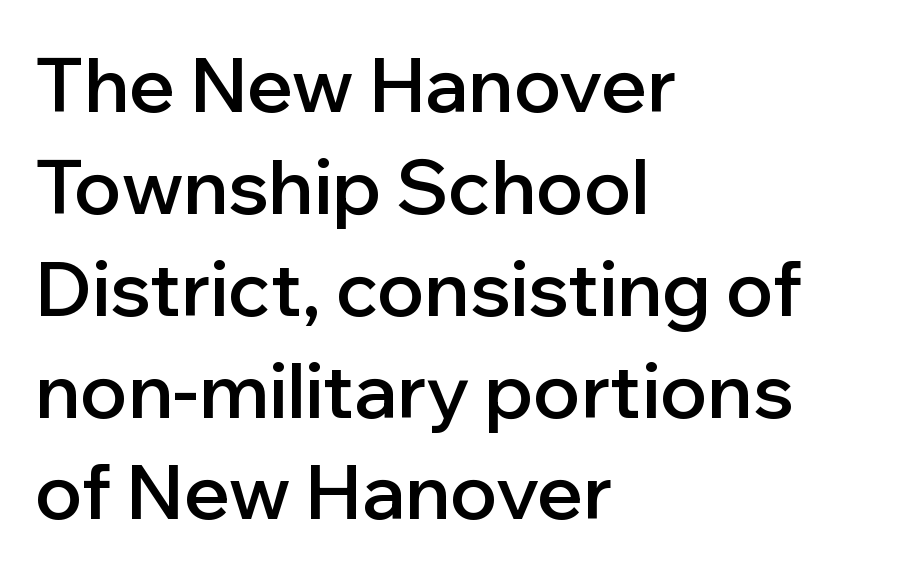
The image shows 76 px semibold sans-serif type, upright; set left-aligned, normal line spacing (1.34x), normal letter spacing, not underlined; low stroke contrast and a medium x-height.
